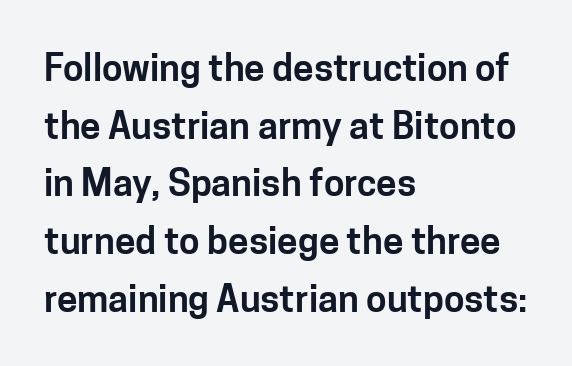
Q: Is the text italic (slanted)? A: No, it is upright.
Q: Is the typeface a serif or a sans-serif typeface? A: Sans-serif.
Q: Is the text underlined? A: No.
Q: How is the paragraph aligned? A: Left-aligned.
Q: Is the spacing between letters normal or unusually wide? A: Normal.
Q: Is the spacing between lines tight, normal or loose? A: Normal.
Q: Width (condensed, normal, or wide)? A: Normal.
Q: Stroke contrast? A: Low.
Q: x-height? A: Medium.
Q: Monospaced? A: No.
